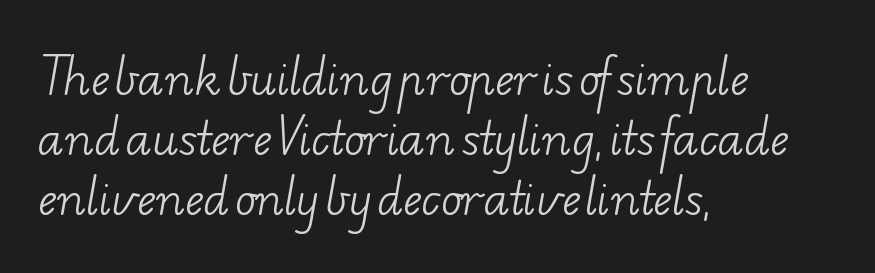
{"serif": "yes", "bold": "no", "weight": "light", "width": "wide", "stroke_contrast": "low", "x_height": "small", "monospaced": "no", "underline": "no", "align": "left", "line_spacing": "normal", "line_spacing_ratio": 1.36, "letter_spacing": "normal", "letter_spacing_em": 0.0, "glyph_px": 44}
